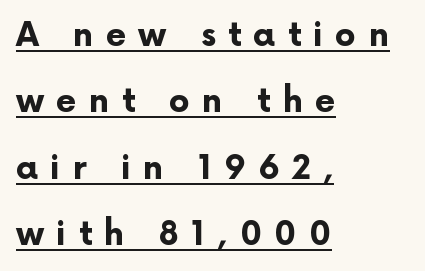
The image shows 33 px bold sans-serif type, upright; set left-aligned, loose line spacing (2.01x), unusually wide letter spacing (+0.37 em), underlined; low stroke contrast and a medium x-height.
